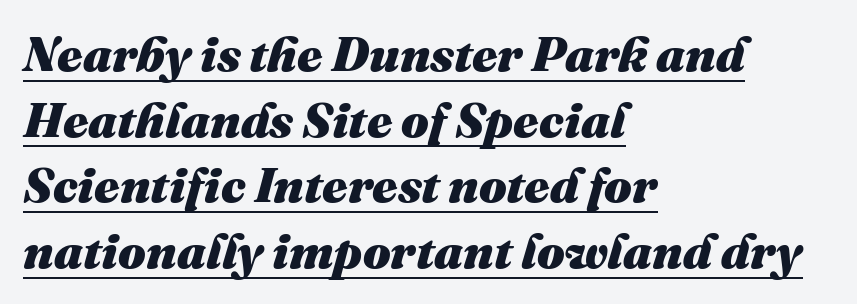
The gaps between neighbouring characters are ordinary and unremarkable. Character widths vary here, with narrow letters taking less room than wide ones. The paragraph has a hard left edge and a soft right edge. Whoever set this chose a conventional vertical rhythm.
